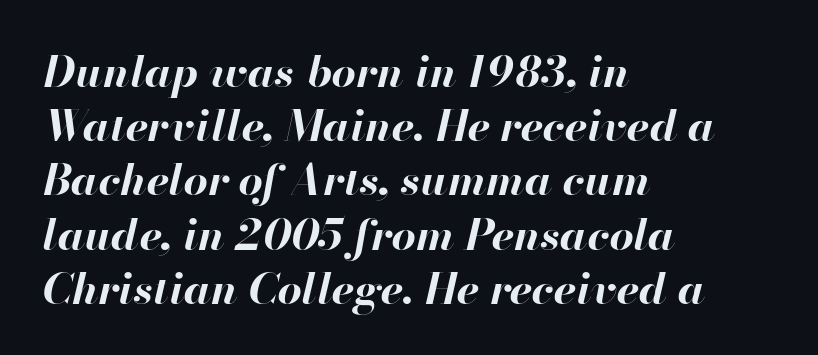
The image shows 43 px bold type, italic (leaning right); set left-aligned, normal line spacing (1.26x), normal letter spacing, not underlined; high stroke contrast and a small x-height.
